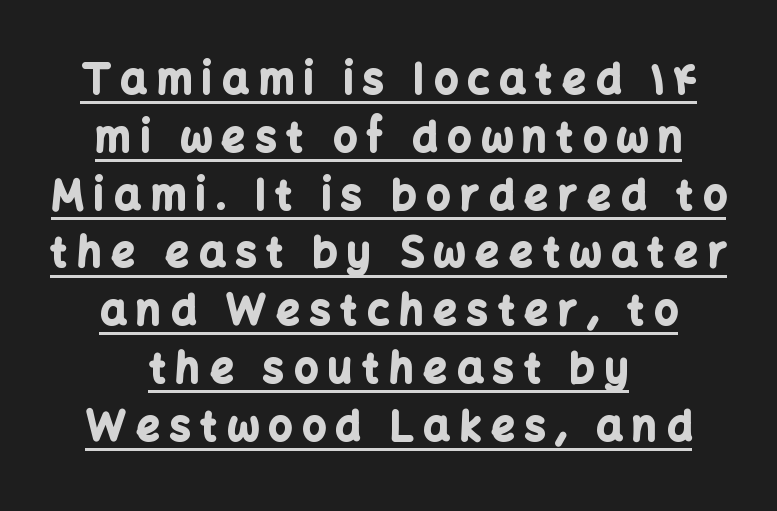
{"serif": "no", "italic": "no", "bold": "yes", "weight": "bold", "width": "normal", "stroke_contrast": "low", "x_height": "medium", "monospaced": "no", "underline": "yes", "align": "center", "line_spacing": "normal", "line_spacing_ratio": 1.41, "letter_spacing": "wide", "letter_spacing_em": 0.25, "glyph_px": 41}
